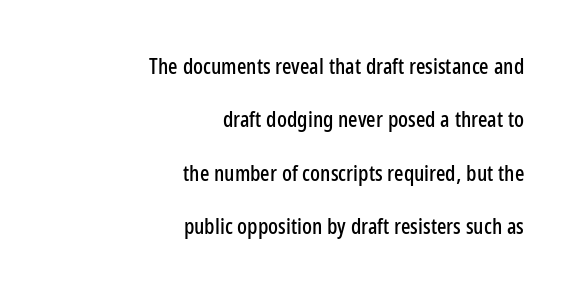
Q: Is the text italic (slanted)? A: No, it is upright.
Q: Is the text underlined? A: No.
Q: How is the paragraph aligned? A: Right-aligned.
Q: Is the spacing between letters normal or unusually wide? A: Normal.
Q: Is the spacing between lines tight, normal or loose? A: Loose.
